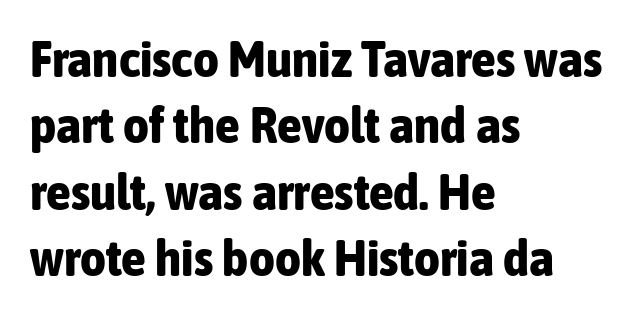
{"serif": "no", "italic": "no", "bold": "yes", "weight": "bold", "width": "condensed", "stroke_contrast": "low", "x_height": "medium", "monospaced": "no", "underline": "no", "align": "left", "line_spacing": "normal", "line_spacing_ratio": 1.33, "letter_spacing": "normal", "letter_spacing_em": 0.0, "glyph_px": 50}
